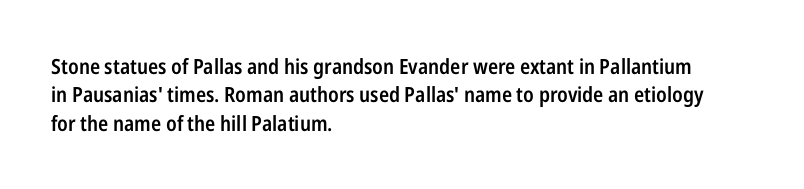
{"italic": "no", "bold": "semi", "underline": "no", "align": "left", "line_spacing": "normal", "line_spacing_ratio": 1.35, "letter_spacing": "normal", "letter_spacing_em": 0.0, "glyph_px": 21}
